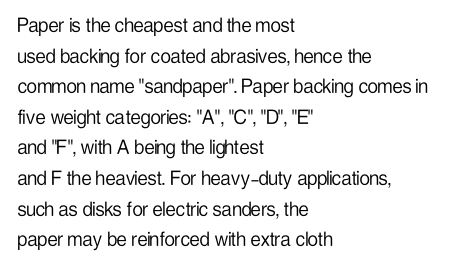
Q: Is the text bold? A: No.
Q: Is the text italic (slanted)? A: No, it is upright.
Q: Is the text underlined? A: No.
Q: How is the paragraph aligned? A: Left-aligned.
Q: Is the spacing between letters normal or unusually wide? A: Normal.
Q: Is the spacing between lines tight, normal or loose? A: Normal.
